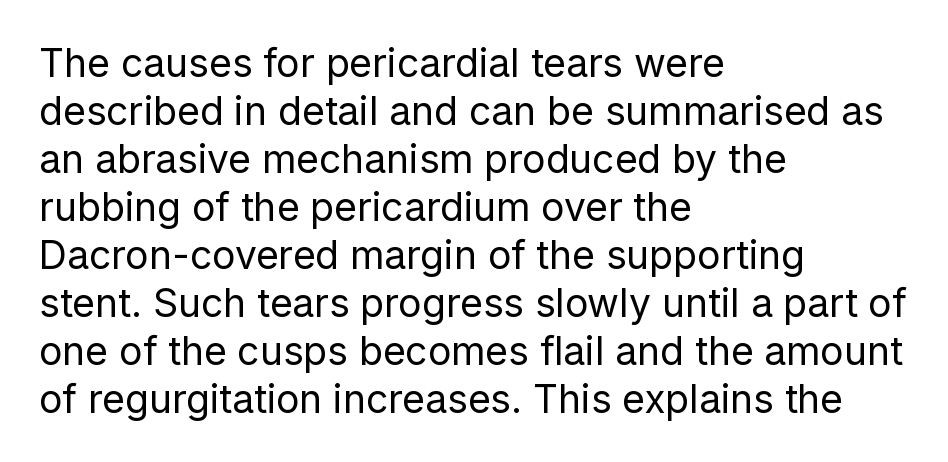
The image shows 39 px regular-weight sans-serif type, upright; set left-aligned, line spacing 1.23x, normal letter spacing, not underlined; low stroke contrast and a medium x-height.
